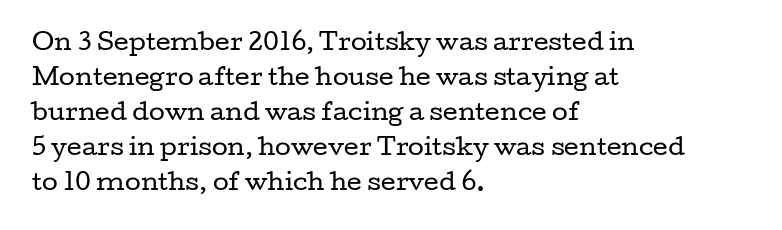
Weight: not bold — regular or lighter. The typesetter chose a ragged-right arrangement here. Each new line begins a customary step beneath the previous one. You could call the tracking neutral — neither tight nor loose. Only glyphs here, with clear space below each row. You can tell it's not italic because the verticals are truly vertical.
